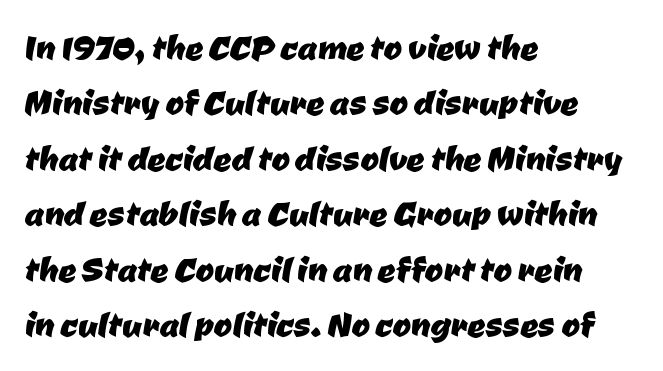
Letterform terminals end flat and unadorned throughout the passage. Any mark beneath the type? The region is blank. Horizontal alignment here is leftward, the default for most running prose. These lines are rendered in a variable-pitch font. Evenly set lines give the paragraph a standard silhouette. These lines keep a tight, regular rhythm from letter to letter.
